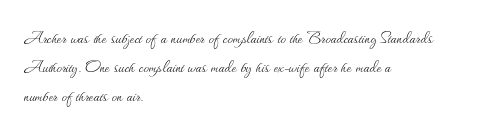
The image shows 21 px text type; set left-aligned, normal line spacing (1.38x), normal letter spacing, not underlined.
